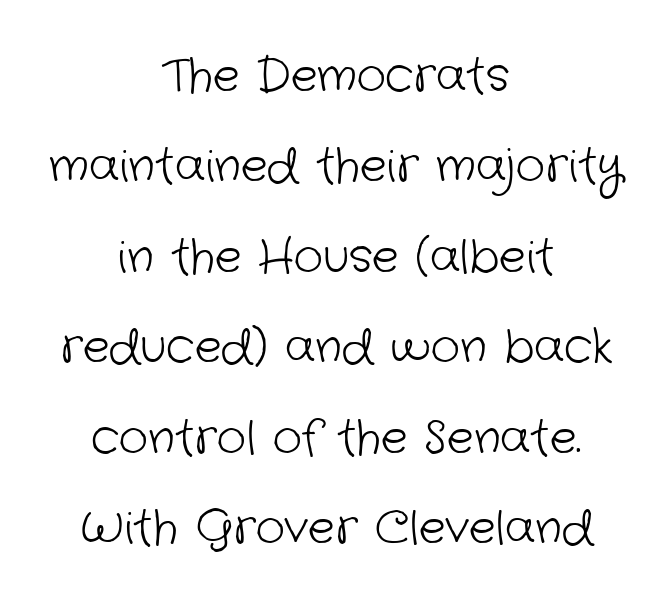
The image shows 45 px light sans-serif type; set centered, loose line spacing (2.01x), normal letter spacing, not underlined; low stroke contrast and a medium x-height.
